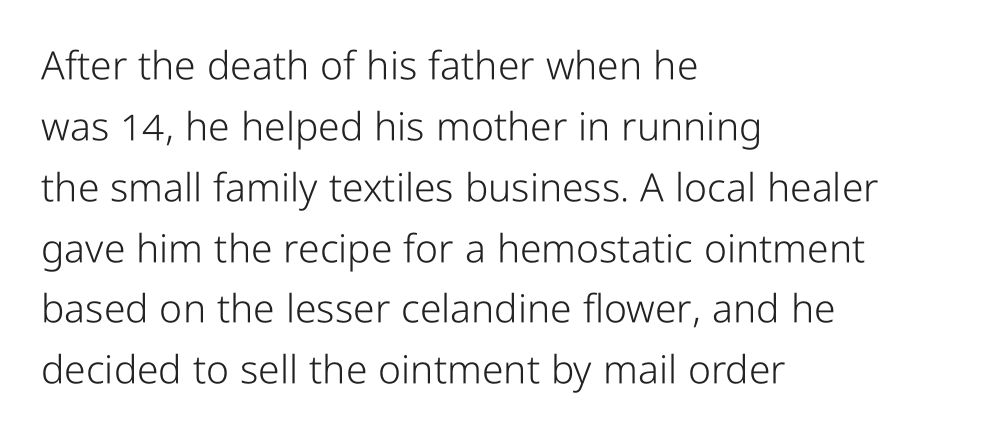
The image shows 39 px light, condensed sans-serif type, upright; set left-aligned, normal line spacing (1.56x), normal letter spacing, not underlined; low stroke contrast and a medium x-height.
